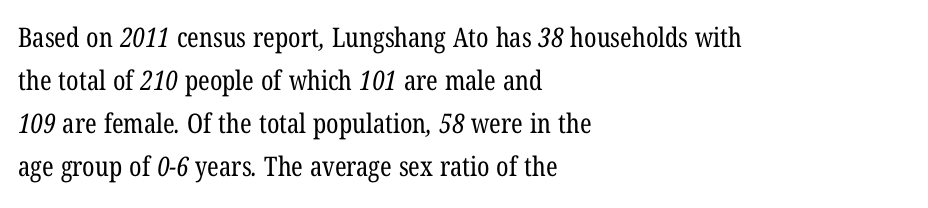
Q: Is the text bold? A: No.
Q: Is the text underlined? A: No.
Q: How is the paragraph aligned? A: Left-aligned.
Q: Is the spacing between letters normal or unusually wide? A: Normal.
Q: Is the spacing between lines tight, normal or loose? A: Normal.
